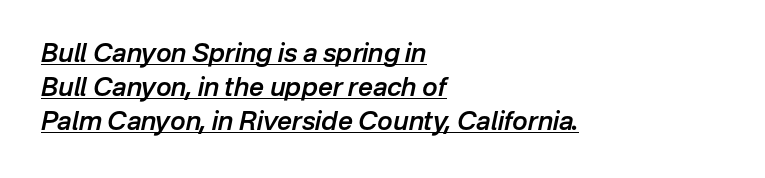
Q: Is the text bold? A: Semi-bold.
Q: Is the text italic (slanted)? A: Yes, it leans right by about 12 degrees.
Q: Is the text underlined? A: Yes.
Q: How is the paragraph aligned? A: Left-aligned.
Q: Is the spacing between letters normal or unusually wide? A: Normal.
Q: Is the spacing between lines tight, normal or loose? A: Normal.
